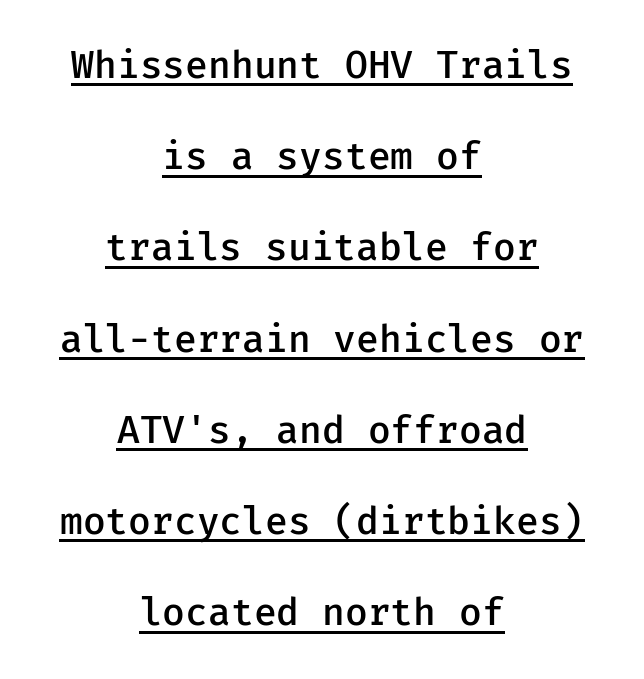
The image shows 38 px semibold sans-serif type, upright; set centered, loose line spacing (2.4x), normal letter spacing, underlined; low stroke contrast and a medium x-height.
